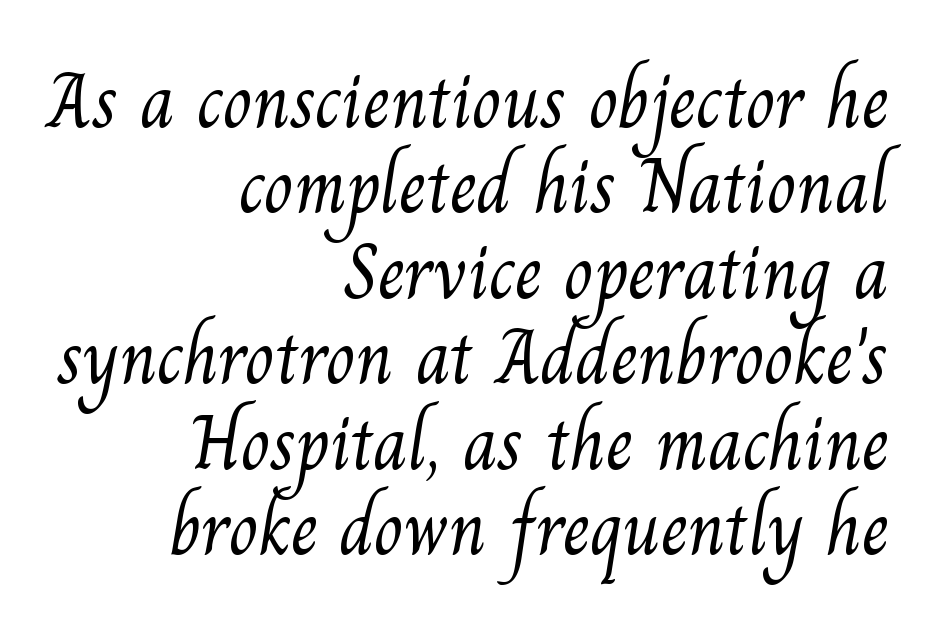
Q: Is the text bold? A: No.
Q: Is the typeface a serif or a sans-serif typeface? A: Serif.
Q: Is the text underlined? A: No.
Q: How is the paragraph aligned? A: Right-aligned.
Q: Is the spacing between letters normal or unusually wide? A: Normal.
Q: Is the spacing between lines tight, normal or loose? A: Tight.
Q: Width (condensed, normal, or wide)? A: Normal.
Q: Stroke contrast? A: Medium.
Q: x-height? A: Small.
Q: Monospaced? A: No.
